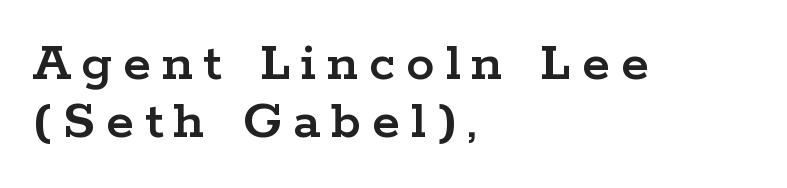
Q: Is the text italic (slanted)? A: No, it is upright.
Q: Is the typeface a serif or a sans-serif typeface? A: Serif.
Q: Is the text underlined? A: No.
Q: How is the paragraph aligned? A: Left-aligned.
Q: Is the spacing between lines tight, normal or loose? A: Tight.
Q: Width (condensed, normal, or wide)? A: Wide.
Q: Stroke contrast? A: Low.
Q: x-height? A: Medium.
Q: Monospaced? A: No.
